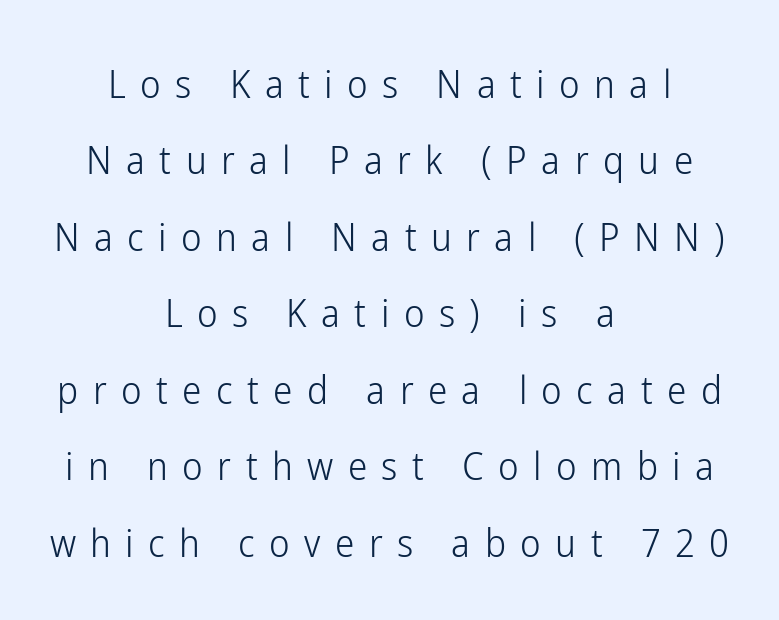
The lines in this sample share a center point and differ in where they start and stop. Line spacing here is loose. Characters remain perfectly vertical along every line. Someone cranked the tracking dial way up on this one. A sans-serif font was chosen for this passage. Each letter keeps its own natural width here, so spacing adapts to shape.
